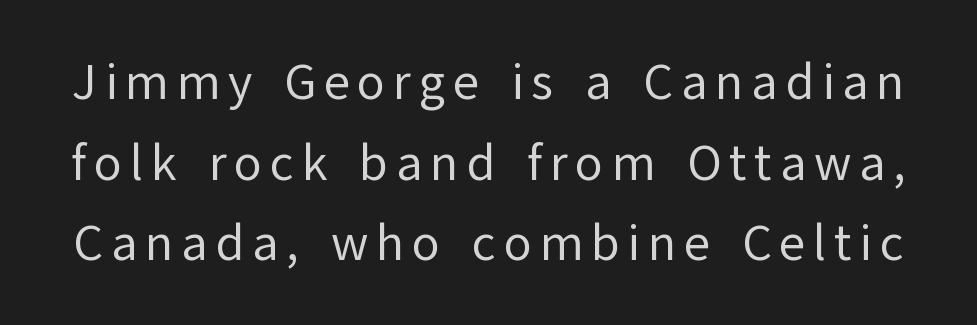
Is this a heavy cut? Hardly; it is regular or lighter. Underline: absent. The space between consecutive lines is moderate. The face used here is proportionally spaced, like ordinary book or web type. Tall strokes in this sample are plumb rather than angled.
